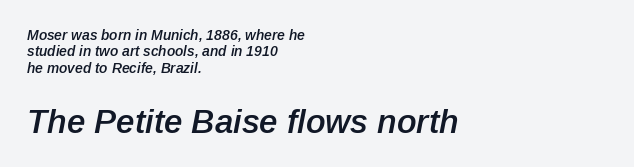
Size contrast runs from small at the top to large at the bottom. Firm but not heavy-handed strokes: this text is semibold. Rendered with sloped, italic letterforms. The area under the type is left untouched. The tracking reads as untouched default to a designer's eye.
